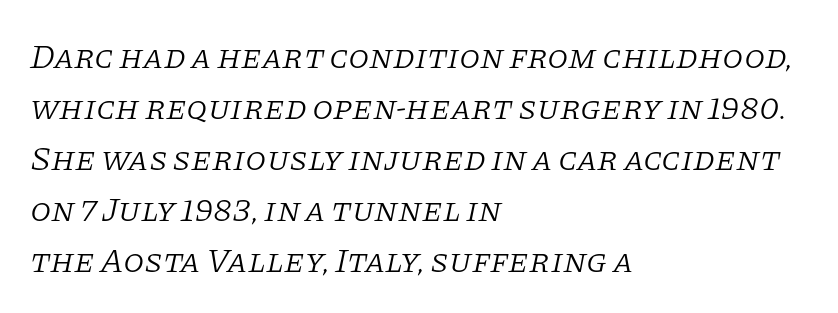
The image shows 34 px light serif type, italic (leaning right); set left-aligned, normal line spacing (1.5x), normal letter spacing, not underlined; low stroke contrast and a large x-height.
